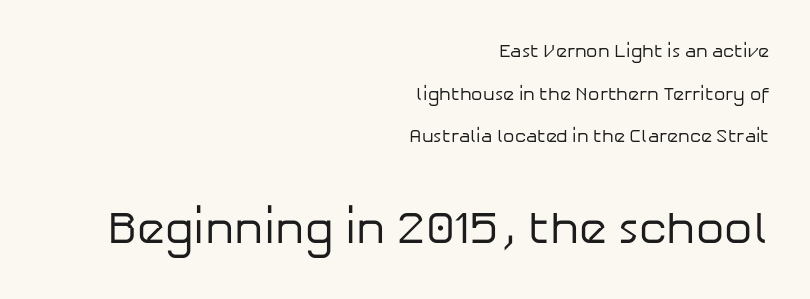
Q: Is the text bold? A: No.
Q: Is the text italic (slanted)? A: No, it is upright.
Q: Is the typeface a serif or a sans-serif typeface? A: Sans-serif.
Q: Is the text underlined? A: No.
Q: How is the paragraph aligned? A: Right-aligned.
Q: Is the spacing between letters normal or unusually wide? A: Normal.
Q: Is the spacing between lines tight, normal or loose? A: Loose.
Q: Which block of text is set in a larger size, the first (top) or the second (bottom)? A: The second (bottom) one.
Q: Width (condensed, normal, or wide)? A: Normal.
Q: Stroke contrast? A: Low.
Q: x-height? A: Medium.
Q: Monospaced? A: No.
